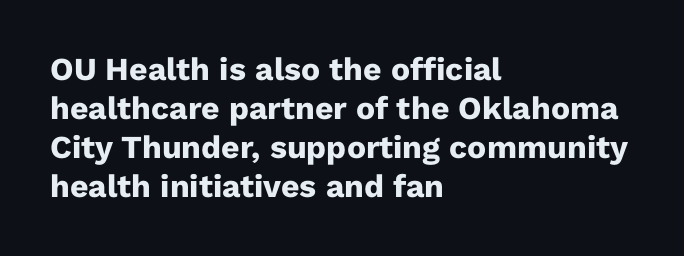
{"serif": "no", "italic": "no", "bold": "yes", "weight": "heavy", "width": "normal", "stroke_contrast": "low", "x_height": "medium", "monospaced": "no", "underline": "no", "align": "left", "line_spacing_ratio": 1.22, "letter_spacing": "normal", "letter_spacing_em": 0.0, "glyph_px": 32}
